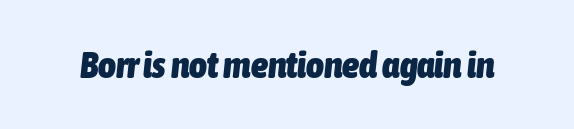
{"italic": "yes", "lean": "right", "slant_degrees": 6, "bold": "yes", "weight": "heavy", "width": "condensed", "stroke_contrast": "low", "x_height": "medium", "monospaced": "no", "underline": "no", "letter_spacing": "normal", "letter_spacing_em": 0.0, "glyph_px": 38}
